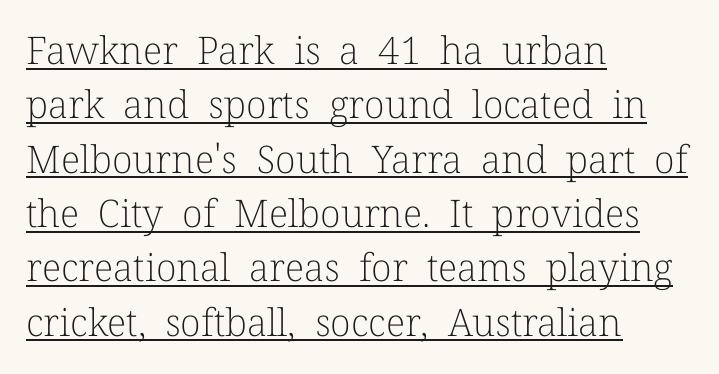
Q: Is the text bold? A: No.
Q: Is the text italic (slanted)? A: No, it is upright.
Q: Is the typeface a serif or a sans-serif typeface? A: Serif.
Q: Is the text underlined? A: Yes.
Q: How is the paragraph aligned? A: Left-aligned.
Q: Is the spacing between letters normal or unusually wide? A: Normal.
Q: Is the spacing between lines tight, normal or loose? A: Normal.
Q: Width (condensed, normal, or wide)? A: Normal.
Q: Stroke contrast? A: Low.
Q: x-height? A: Medium.
Q: Monospaced? A: No.
